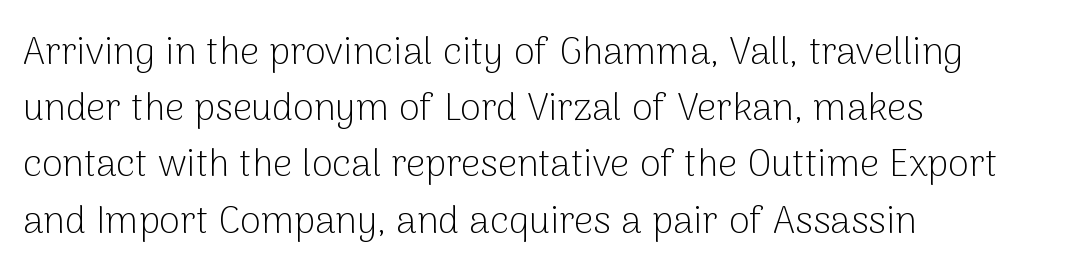
The image shows 38 px light sans-serif type, upright; set left-aligned, normal line spacing (1.48x), normal letter spacing, not underlined; low stroke contrast and a medium x-height.
